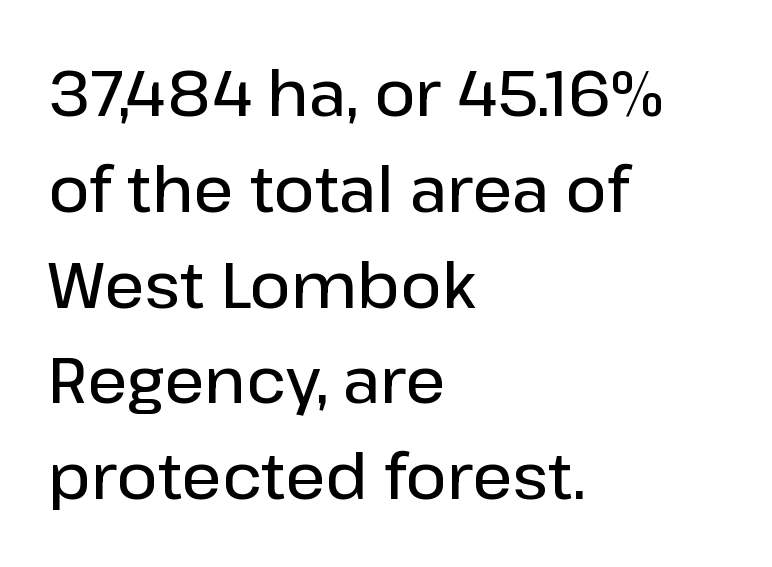
{"serif": "no", "italic": "no", "bold": "semi", "weight": "semibold", "width": "normal", "stroke_contrast": "low", "x_height": "medium", "monospaced": "no", "underline": "no", "align": "left", "line_spacing": "normal", "line_spacing_ratio": 1.52, "letter_spacing": "normal", "letter_spacing_em": 0.0, "glyph_px": 63}
